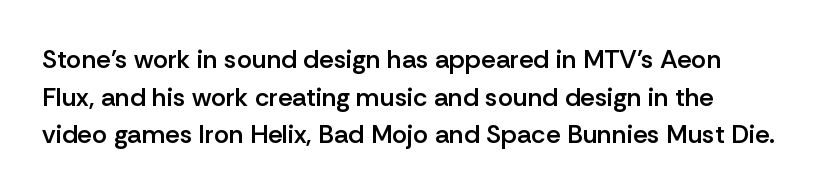
The image shows 26 px text type, upright; set normal line spacing (1.45x), normal letter spacing, not underlined.
